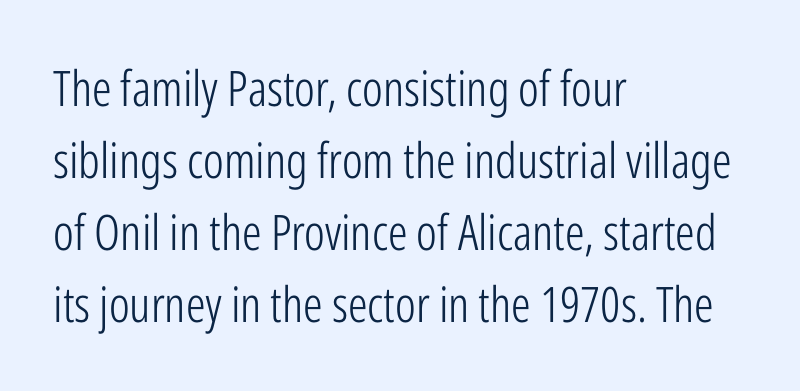
This sample uses plain, unmodified letter spacing. The block of text has a typical density, with ordinary space between rows. Characters remain perfectly vertical along every line. The passage shown is typed in a proportional face where columns would drift. Bare-footed words on every line.
